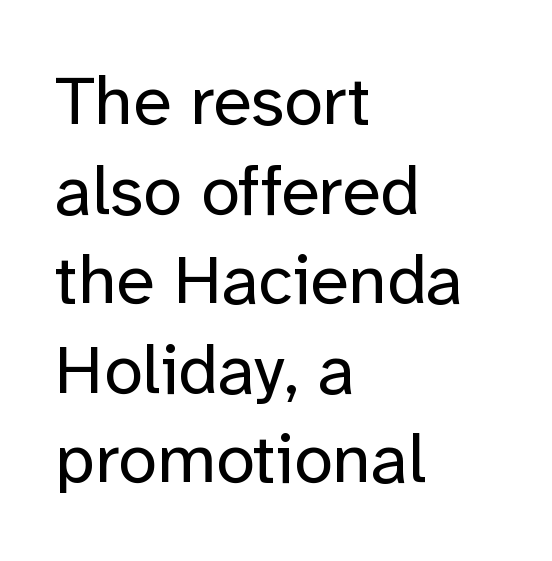
This sample has the flowing, uneven cadence of proportional lettering. In terms of letterform style, serifs are entirely absent. Compared with a typical body face, this is equally light or lighter still. The foot of each line stays bare and open. Left-aligned paragraph, ragged on the right.
